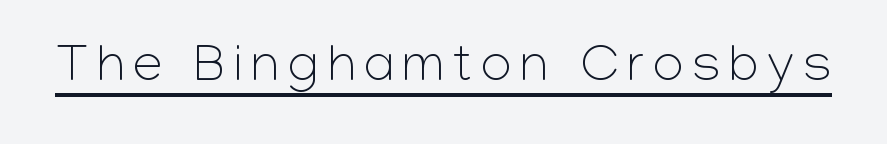
{"serif": "no", "italic": "no", "bold": "no", "weight": "light", "width": "normal", "stroke_contrast": "low", "x_height": "medium", "monospaced": "no", "underline": "yes", "glyph_px": 53}
